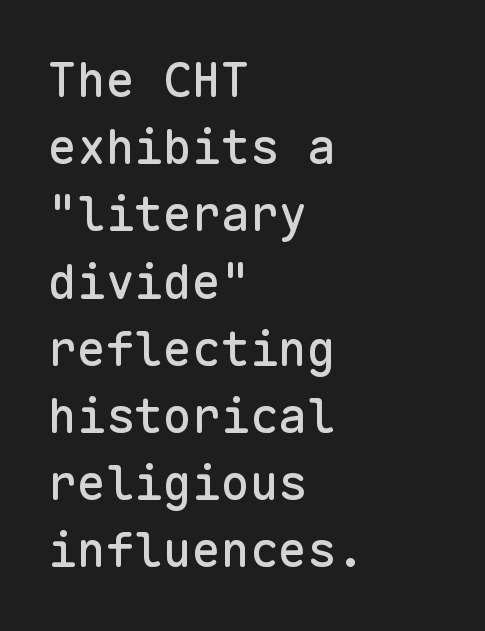
Q: Is the text italic (slanted)? A: No, it is upright.
Q: Is the typeface a serif or a sans-serif typeface? A: Sans-serif.
Q: Is the text underlined? A: No.
Q: How is the paragraph aligned? A: Left-aligned.
Q: Is the spacing between letters normal or unusually wide? A: Normal.
Q: Is the spacing between lines tight, normal or loose? A: Normal.
Q: Width (condensed, normal, or wide)? A: Normal.
Q: Stroke contrast? A: Low.
Q: x-height? A: Medium.
Q: Monospaced? A: Yes.
